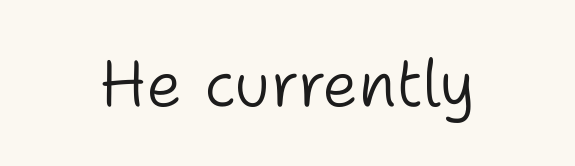
Grotesque or geometric, the face here clearly has no serifs. Character widths vary here, with narrow letters taking less room than wide ones. The typography opts for an upright posture over an oblique one. The words here are not underlined.
